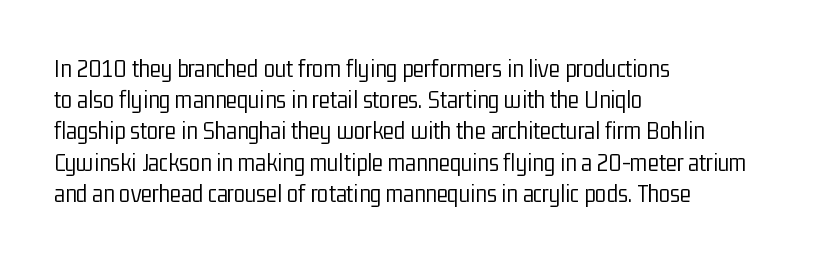
One-word summary of the alignment: left. In terms of letterspacing, this is plain default setting. The words here are not underlined. The characters are drawn with everyday or finer stroke widths. The letters stand straight up with perfectly vertical stems.
